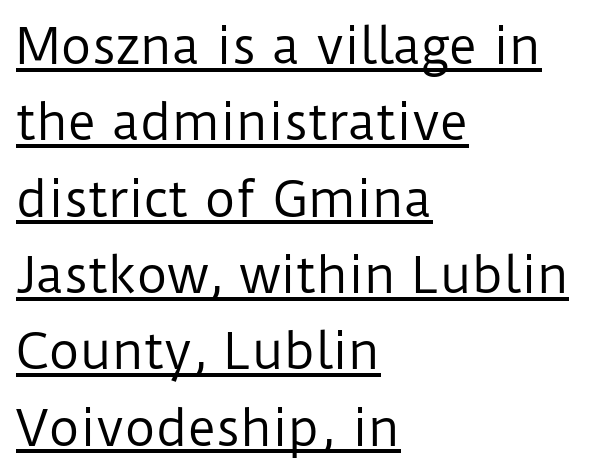
{"serif": "no", "italic": "no", "bold": "no", "weight": "regular", "width": "normal", "stroke_contrast": "low", "x_height": "medium", "monospaced": "no", "underline": "yes", "align": "left", "line_spacing": "normal", "line_spacing_ratio": 1.59, "letter_spacing": "normal", "letter_spacing_em": 0.0, "glyph_px": 48}
